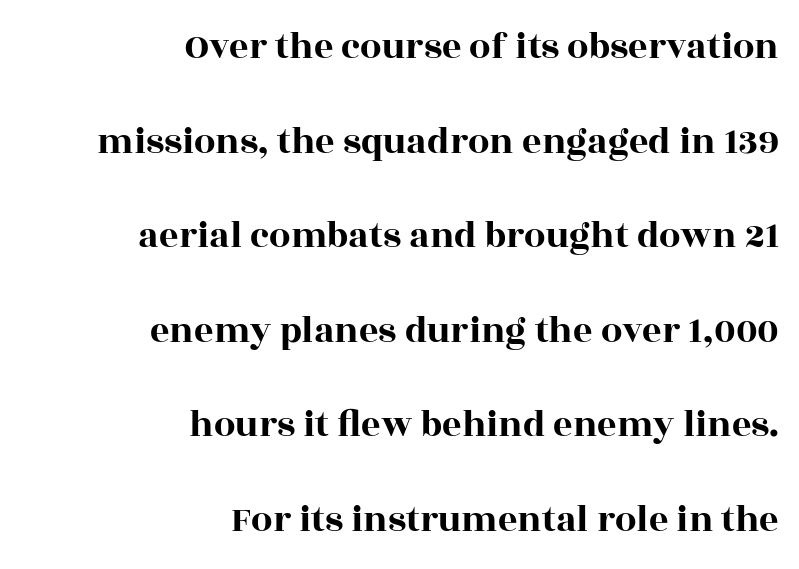
{"serif": "yes", "italic": "no", "width": "wide", "x_height": "large", "monospaced": "no", "underline": "no", "align": "right", "line_spacing": "loose", "line_spacing_ratio": 2.49, "letter_spacing": "normal", "letter_spacing_em": 0.0, "glyph_px": 38}
